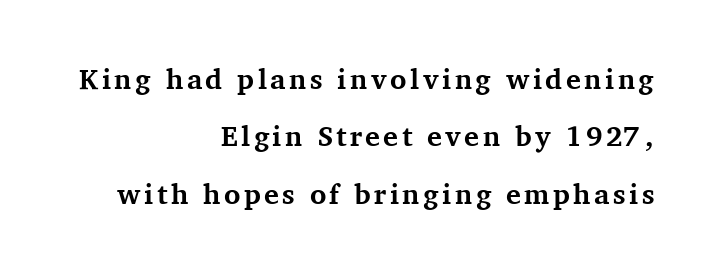
The image shows 28 px bold serif type, upright; set right-aligned, loose line spacing (2.05x), not underlined; medium stroke contrast and a medium x-height.
